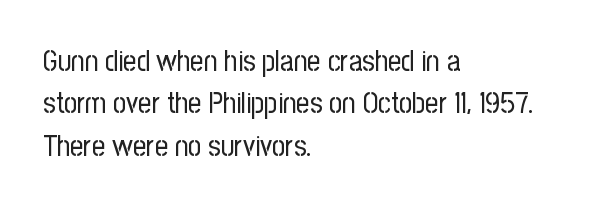
{"serif": "no", "italic": "no", "bold": "no", "weight": "regular", "width": "condensed", "stroke_contrast": "low", "x_height": "medium", "monospaced": "no", "underline": "no", "align": "left", "line_spacing": "normal", "line_spacing_ratio": 1.46, "letter_spacing": "normal", "letter_spacing_em": 0.0, "glyph_px": 29}
